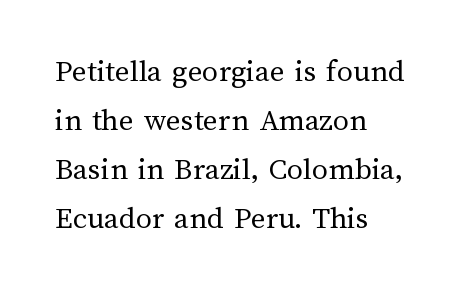
The image shows 32 px regular-weight type, upright; set left-aligned, normal line spacing (1.53x), normal letter spacing, not underlined; medium stroke contrast and a medium x-height.
